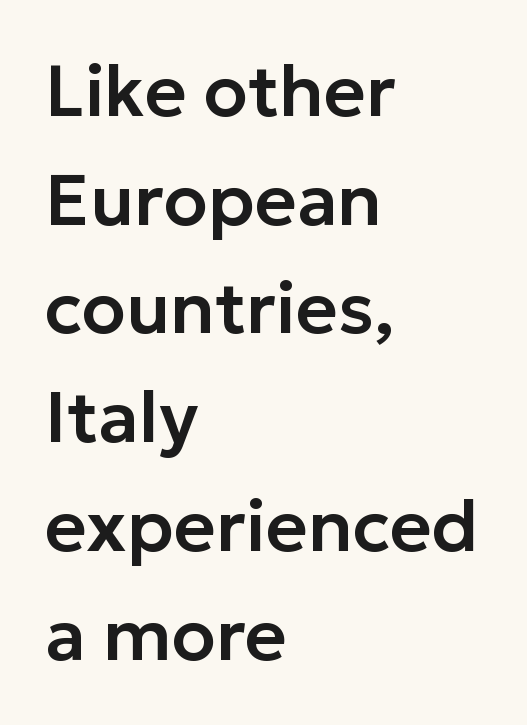
Line starts are locked; line ends wander. Do the letters lean? They stand straight. Look at the bottom of the vertical strokes: they stop flat, with no serifs. A typesetter would call this leading conventional body-copy spacing. You could not count columns in this text — the font is proportionally spaced. This sample uses plain, unmodified letter spacing.
